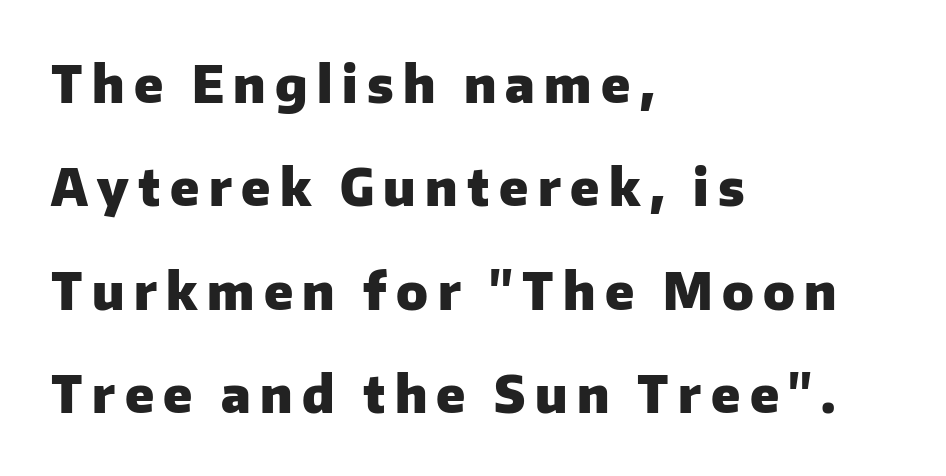
The image shows 50 px heavy sans-serif type, upright; set left-aligned, loose line spacing (2.07x), not underlined; low stroke contrast and a medium x-height.
